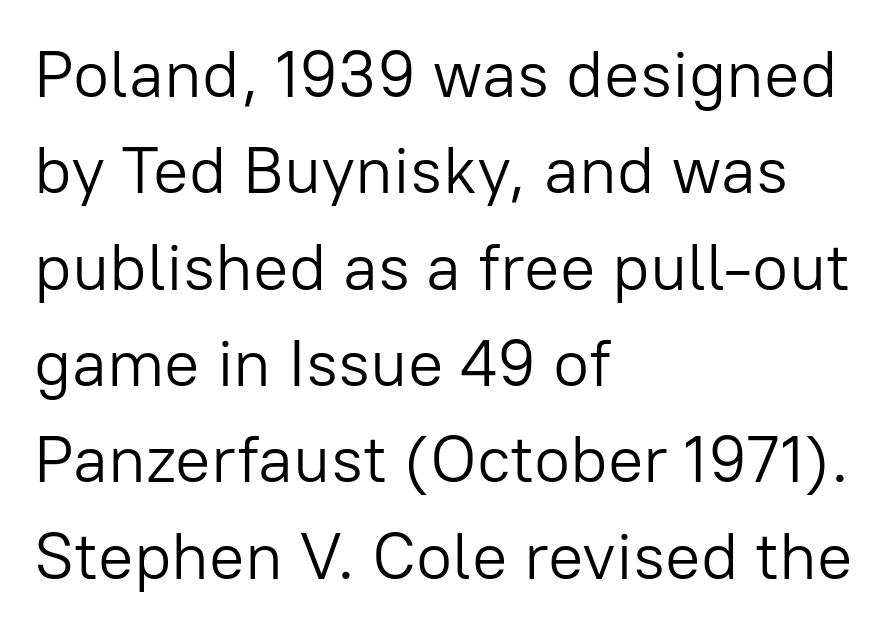
Q: Is the text bold? A: No.
Q: Is the text italic (slanted)? A: No, it is upright.
Q: Is the typeface a serif or a sans-serif typeface? A: Sans-serif.
Q: Is the text underlined? A: No.
Q: How is the paragraph aligned? A: Left-aligned.
Q: Is the spacing between letters normal or unusually wide? A: Normal.
Q: Is the spacing between lines tight, normal or loose? A: Normal.
Q: Width (condensed, normal, or wide)? A: Normal.
Q: Stroke contrast? A: Low.
Q: x-height? A: Medium.
Q: Monospaced? A: No.
